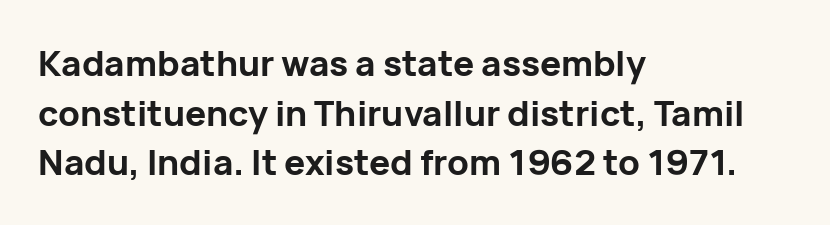
The image shows 35 px bold sans-serif type, upright; set left-aligned, normal line spacing (1.42x), normal letter spacing, not underlined; low stroke contrast and a medium x-height.
